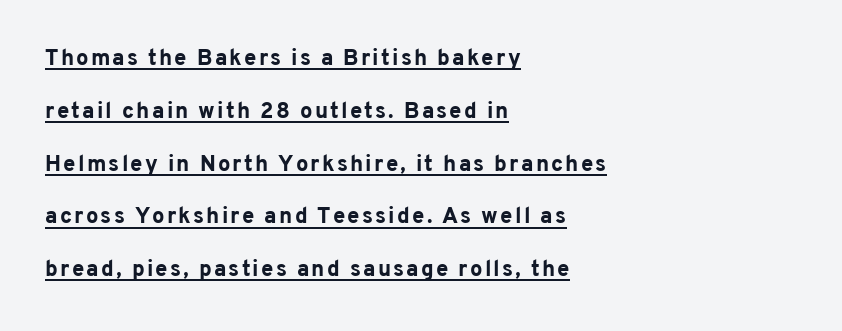
{"italic": "no", "bold": "yes", "underline": "yes", "align": "left", "line_spacing": "loose", "line_spacing_ratio": 2.4, "glyph_px": 22}
